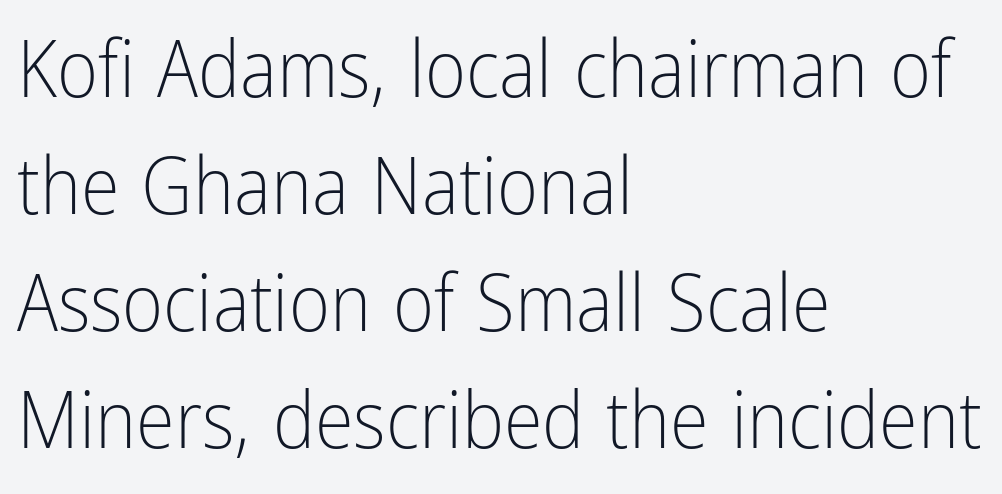
The image shows 79 px light, condensed sans-serif type, upright; set left-aligned, normal line spacing (1.48x), normal letter spacing, not underlined; low stroke contrast and a medium x-height.
